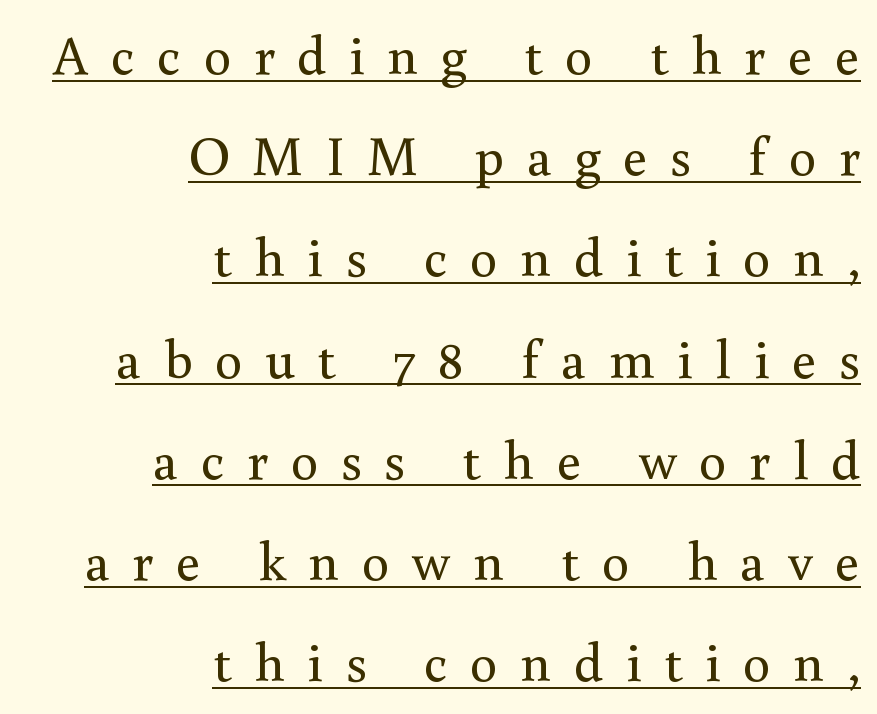
Q: Is the text bold? A: No.
Q: Is the text italic (slanted)? A: No, it is upright.
Q: Is the typeface a serif or a sans-serif typeface? A: Serif.
Q: Is the text underlined? A: Yes.
Q: How is the paragraph aligned? A: Right-aligned.
Q: Is the spacing between letters normal or unusually wide? A: Unusually wide.
Q: Width (condensed, normal, or wide)? A: Normal.
Q: Stroke contrast? A: Medium.
Q: x-height? A: Small.
Q: Monospaced? A: No.
